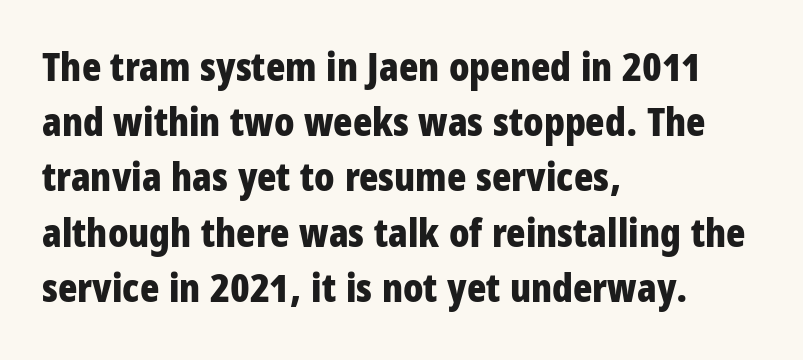
Q: Is the text bold? A: Yes.
Q: Is the text italic (slanted)? A: No, it is upright.
Q: Is the typeface a serif or a sans-serif typeface? A: Sans-serif.
Q: Is the text underlined? A: No.
Q: How is the paragraph aligned? A: Left-aligned.
Q: Is the spacing between letters normal or unusually wide? A: Normal.
Q: Is the spacing between lines tight, normal or loose? A: Normal.
Q: Width (condensed, normal, or wide)? A: Condensed.
Q: Stroke contrast? A: Low.
Q: x-height? A: Large.
Q: Monospaced? A: No.
